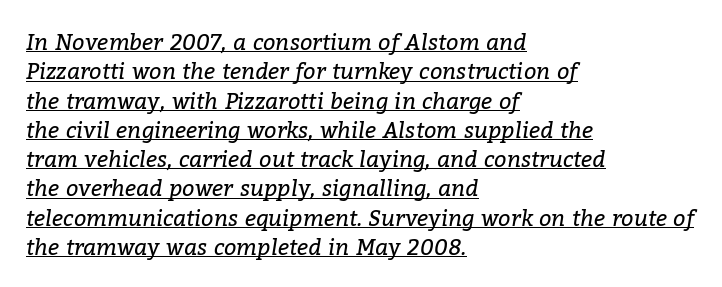
Q: Is the text bold? A: No.
Q: Is the text italic (slanted)? A: Yes, it leans right by about 9 degrees.
Q: Is the text underlined? A: Yes.
Q: How is the paragraph aligned? A: Left-aligned.
Q: Is the spacing between letters normal or unusually wide? A: Normal.
Q: Is the spacing between lines tight, normal or loose? A: Normal.
